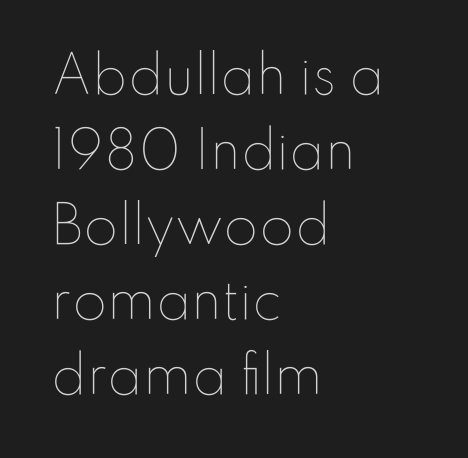
{"italic": "no", "bold": "no", "weight": "thin", "width": "normal", "stroke_contrast": "low", "x_height": "small", "monospaced": "no", "underline": "no", "align": "left", "line_spacing": "normal", "line_spacing_ratio": 1.5, "letter_spacing": "normal", "letter_spacing_em": 0.0, "glyph_px": 50}
